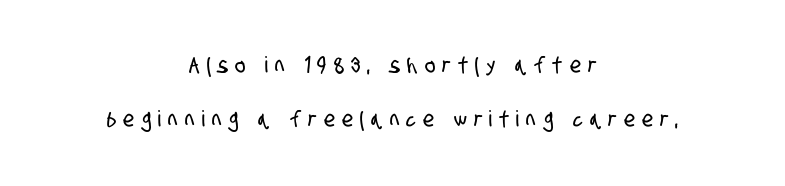
Q: Is the text underlined? A: No.
Q: How is the paragraph aligned? A: Centered.
Q: Is the spacing between letters normal or unusually wide? A: Unusually wide.
Q: Is the spacing between lines tight, normal or loose? A: Loose.
